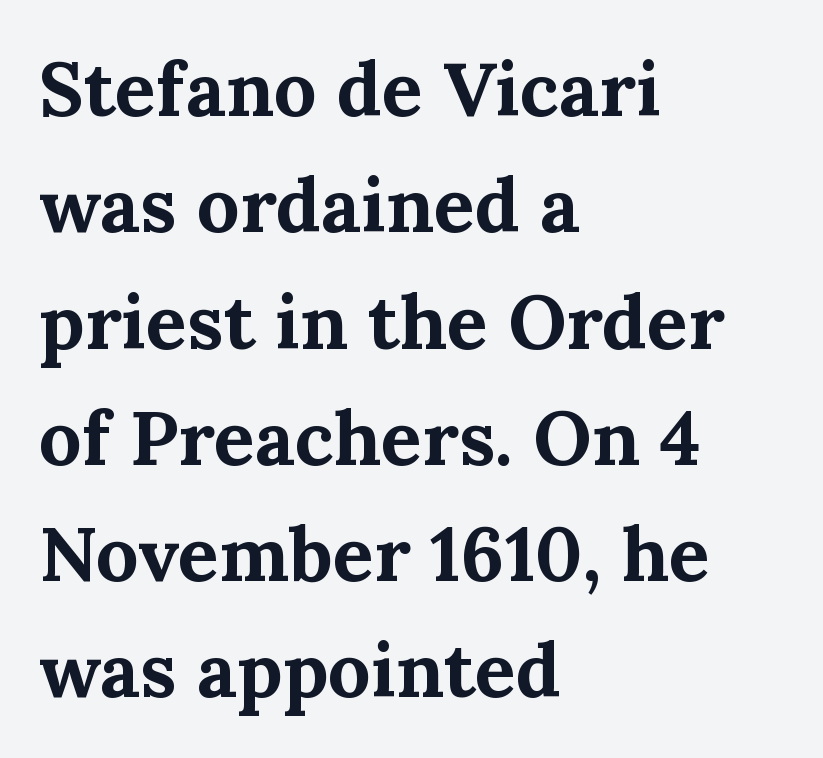
Standard letterfit; no display-style spreading of the glyphs. The vertical gap from one line to the next is medium. The lines are quadded left. This is roman type, the default non-slanted kind. Its strokes are broad and dark, the hallmark of bold type.
